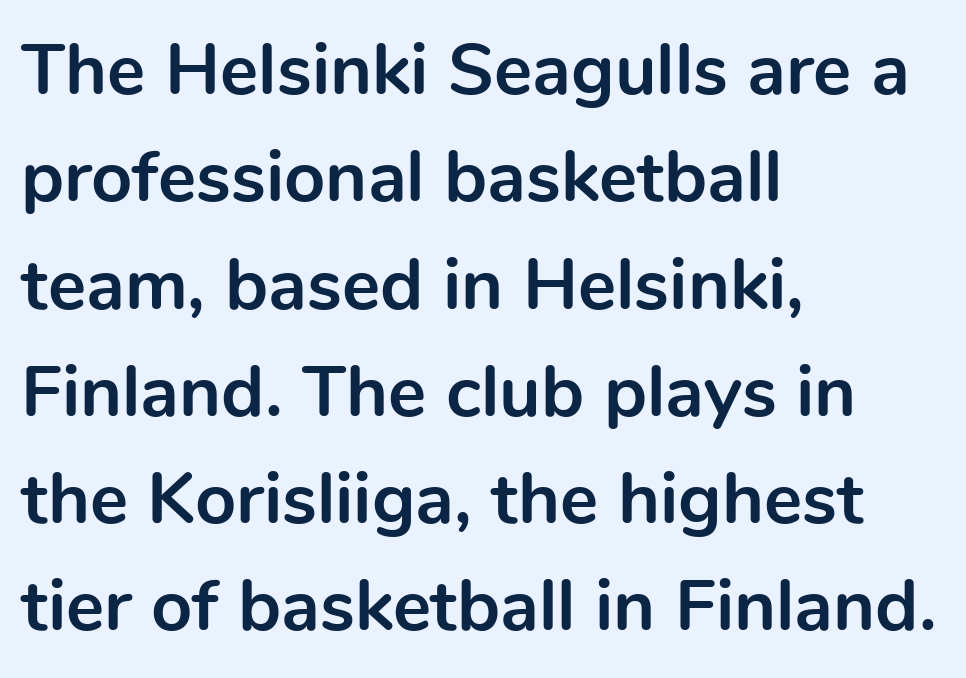
The image shows 72 px bold sans-serif type, upright; set left-aligned, normal line spacing (1.49x), normal letter spacing, not underlined; a medium x-height.
